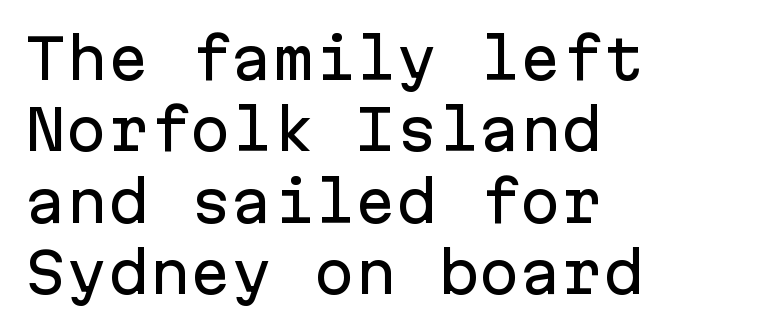
{"serif": "no", "italic": "no", "width": "normal", "stroke_contrast": "low", "x_height": "medium", "monospaced": "yes", "underline": "no", "align": "left", "line_spacing": "normal", "line_spacing_ratio": 1.3, "letter_spacing": "normal", "letter_spacing_em": 0.0, "glyph_px": 55}
